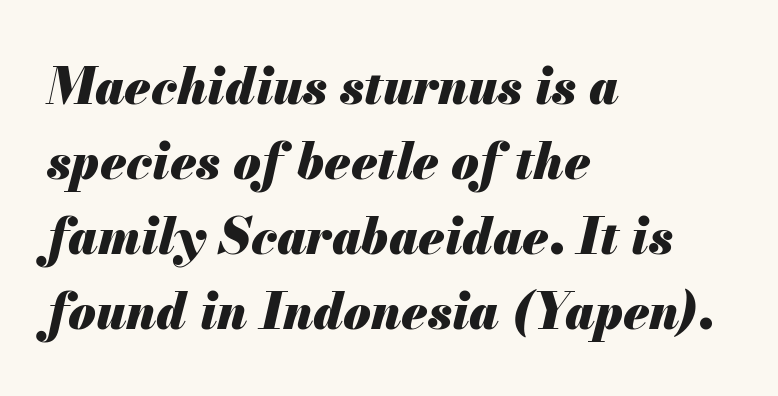
Do the characters align in a grid? No, the font is proportional. Is the type bold? Yes — the strokes are clearly thick and heavy. How are the letters spaced? Ordinarily, with no added tracking. The strip under each line holds only bare page.
